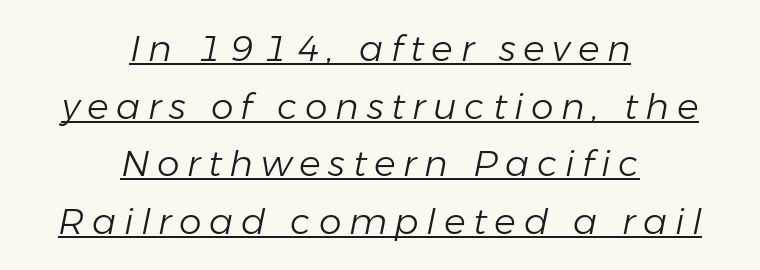
The image shows 36 px light type, italic (leaning right); set centered, normal line spacing (1.6x), unusually wide letter spacing (+0.21 em), underlined; low stroke contrast and a medium x-height.
